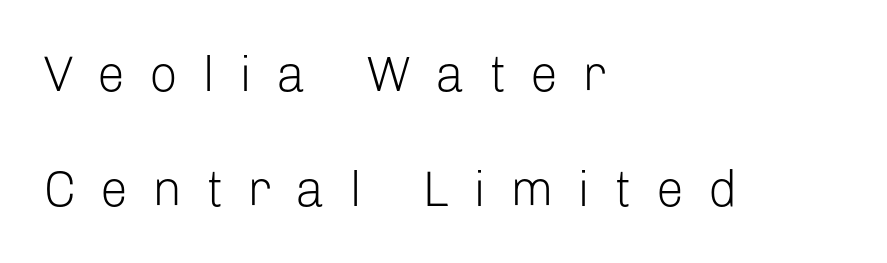
Q: Is the text bold? A: No.
Q: Is the text italic (slanted)? A: No, it is upright.
Q: Is the typeface a serif or a sans-serif typeface? A: Sans-serif.
Q: Is the text underlined? A: No.
Q: How is the paragraph aligned? A: Left-aligned.
Q: Is the spacing between letters normal or unusually wide? A: Unusually wide.
Q: Is the spacing between lines tight, normal or loose? A: Loose.
Q: Width (condensed, normal, or wide)? A: Normal.
Q: Stroke contrast? A: Low.
Q: x-height? A: Medium.
Q: Monospaced? A: No.
